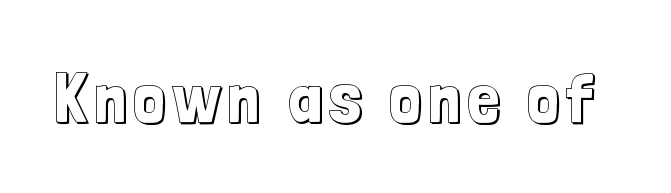
{"italic": "no", "width": "condensed", "x_height": "medium", "monospaced": "no", "underline": "no", "glyph_px": 71}
